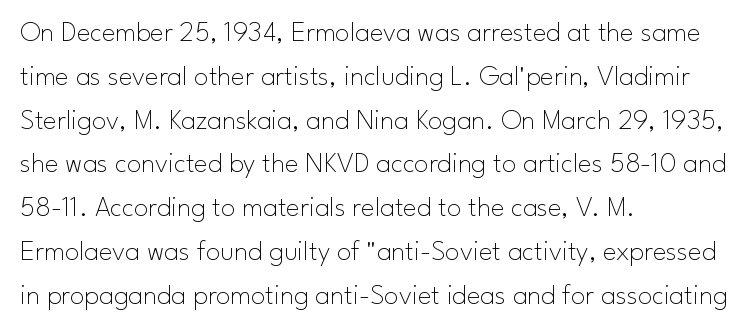
The image shows 29 px thin sans-serif type, upright; set left-aligned, normal line spacing (1.51x), normal letter spacing, not underlined; low stroke contrast and a small x-height.
